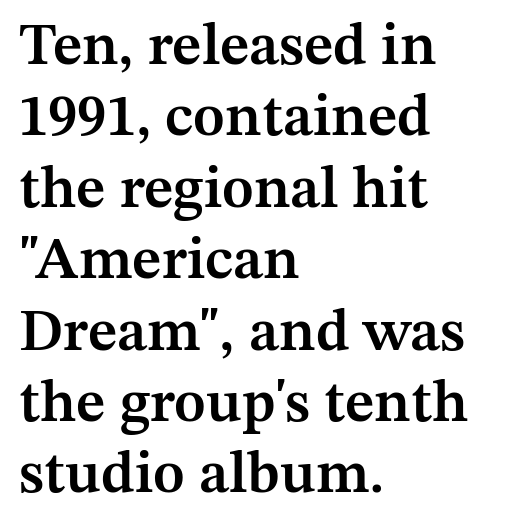
Q: Is the text bold? A: Semi-bold.
Q: Is the text italic (slanted)? A: No, it is upright.
Q: Is the typeface a serif or a sans-serif typeface? A: Serif.
Q: Is the text underlined? A: No.
Q: How is the paragraph aligned? A: Left-aligned.
Q: Is the spacing between letters normal or unusually wide? A: Normal.
Q: Width (condensed, normal, or wide)? A: Normal.
Q: Stroke contrast? A: Medium.
Q: x-height? A: Medium.
Q: Monospaced? A: No.
